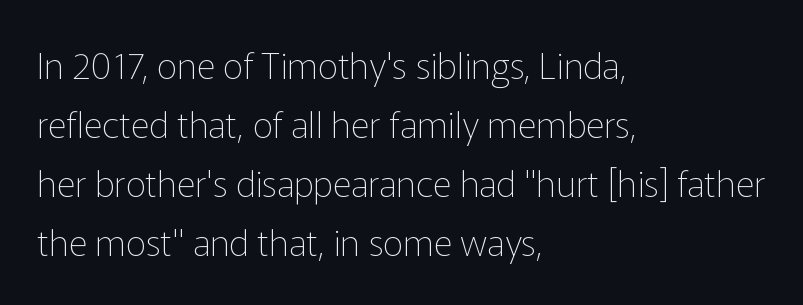
Ordinary non-slanted type is in use. A bare baseline throughout the passage. Here the glyphs are tracked normally, forming tight word shapes. A light-to-regular cut is what we see here. The ragged edge is on the right, which tells us the setting is flush left.
